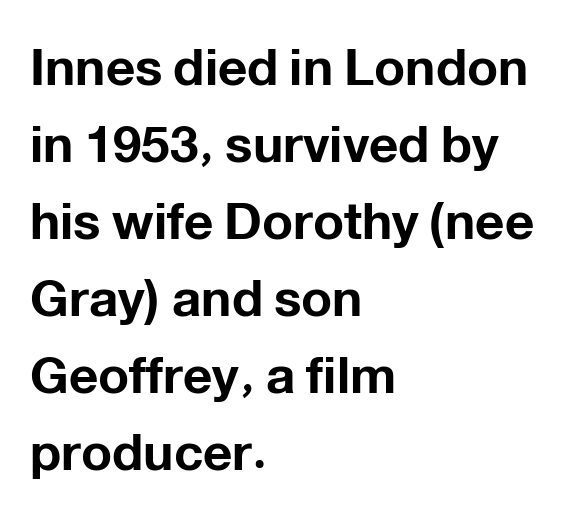
Q: Is the text bold? A: Yes.
Q: Is the text italic (slanted)? A: No, it is upright.
Q: Is the typeface a serif or a sans-serif typeface? A: Sans-serif.
Q: Is the text underlined? A: No.
Q: How is the paragraph aligned? A: Left-aligned.
Q: Is the spacing between letters normal or unusually wide? A: Normal.
Q: Is the spacing between lines tight, normal or loose? A: Normal.
Q: Width (condensed, normal, or wide)? A: Normal.
Q: Stroke contrast? A: Low.
Q: x-height? A: Medium.
Q: Monospaced? A: No.
